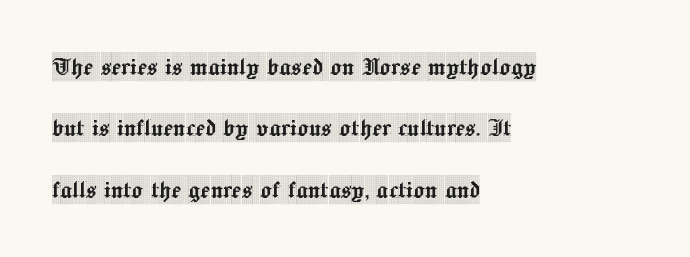
A student would call this left alignment; a typographer would say flush left, rag right. Descenders hang freely into open space. Does the lettering tilt? It doesn't — this is upright. Old-style or modern, the face here clearly has serifs. Whoever set this chose breathing room over compactness in the vertical rhythm.
